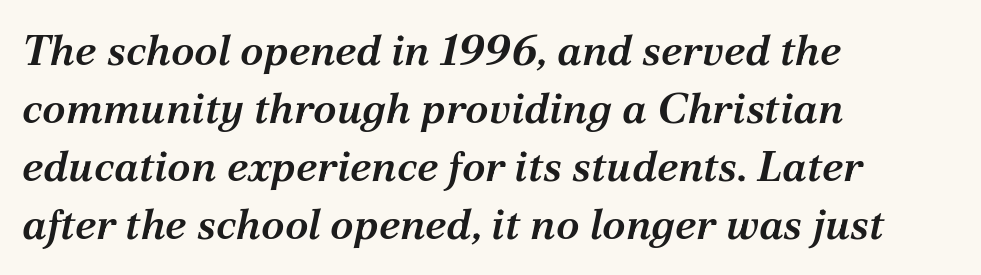
{"serif": "yes", "italic": "yes", "lean": "right", "slant_degrees": 12, "bold": "semi", "weight": "semibold", "width": "normal", "stroke_contrast": "medium", "x_height": "medium", "monospaced": "no", "underline": "no", "align": "left", "line_spacing": "normal", "line_spacing_ratio": 1.35, "letter_spacing": "normal", "letter_spacing_em": 0.0, "glyph_px": 43}
